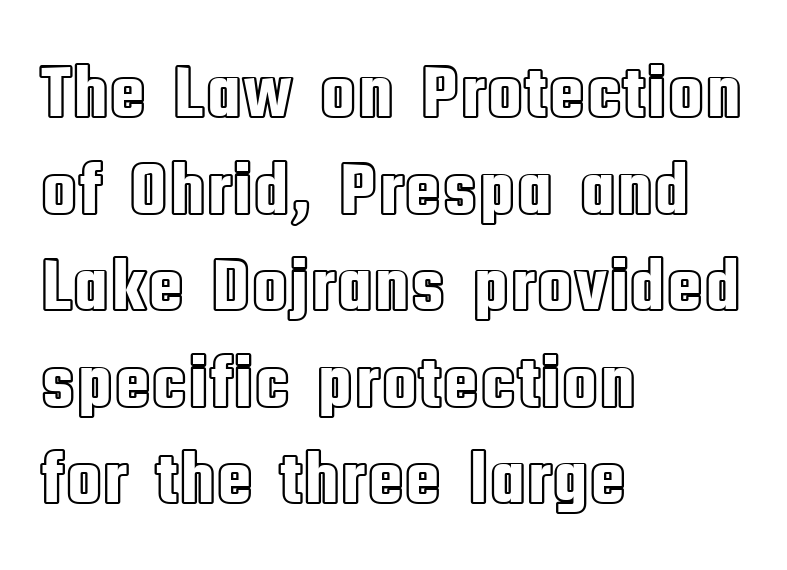
Caption: multi-line text, flush left, ragged right. Each new line begins a customary step beneath the previous one. Nobody touched the tracking dial on this one. Is there any slant? The stems are plumb.
